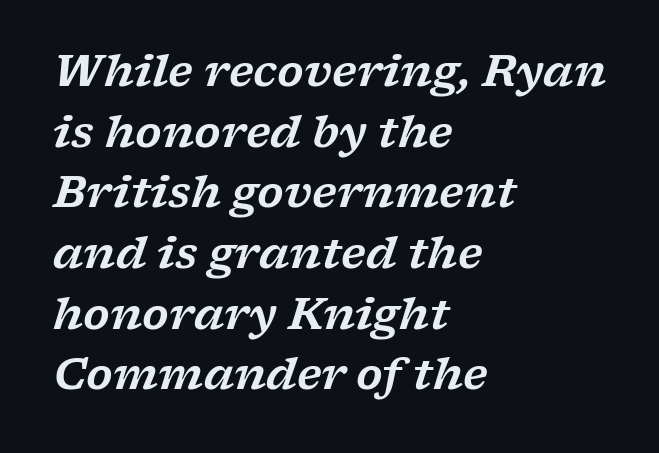
{"serif": "yes", "italic": "yes", "lean": "right", "slant_degrees": 17, "width": "wide", "stroke_contrast": "low", "x_height": "medium", "monospaced": "no", "underline": "no", "align": "left", "line_spacing": "normal", "line_spacing_ratio": 1.41, "letter_spacing": "normal", "letter_spacing_em": 0.0, "glyph_px": 43}
